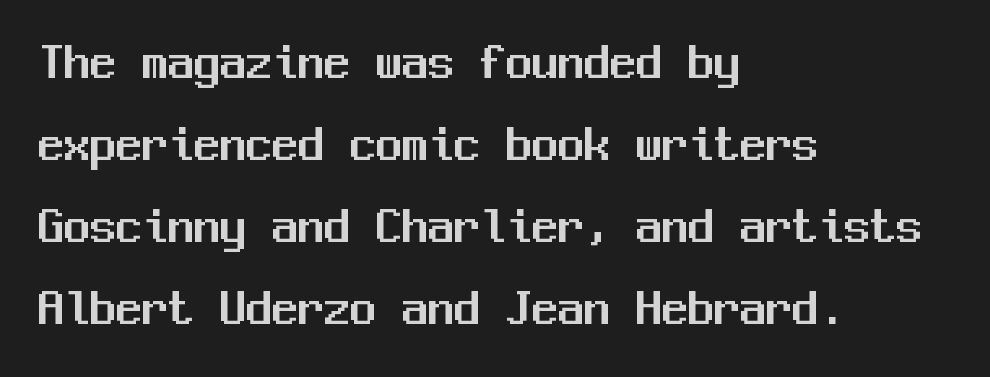
The image shows 52 px sans-serif type, upright, monospaced; set left-aligned, normal line spacing (1.58x), normal letter spacing, not underlined; medium stroke contrast and a medium x-height.
